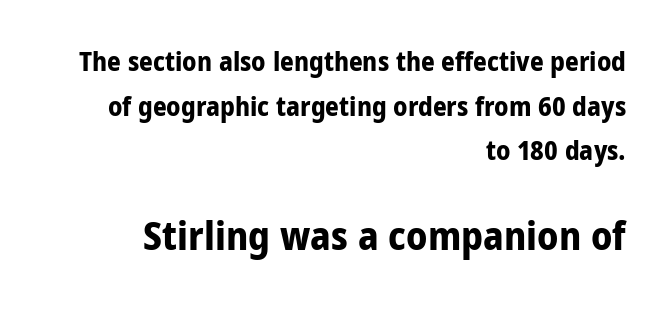
The image shows 40 px bold, condensed sans-serif type, upright; set right-aligned, normal line spacing (1.65x), normal letter spacing, not underlined; the second (bottom) block is 1.48x larger; low stroke contrast and a large x-height.
